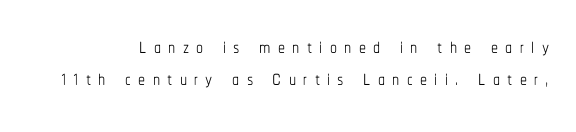
Q: Is the text bold? A: No.
Q: Is the text italic (slanted)? A: No, it is upright.
Q: Is the text underlined? A: No.
Q: Is the spacing between letters normal or unusually wide? A: Unusually wide.
Q: Is the spacing between lines tight, normal or loose? A: Tight.
Q: Width (condensed, normal, or wide)? A: Condensed.
Q: Stroke contrast? A: Low.
Q: x-height? A: Medium.
Q: Monospaced? A: No.
